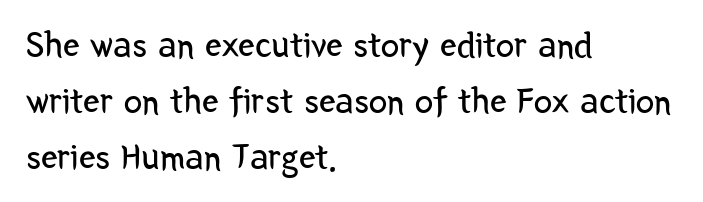
{"serif": "no", "italic": "no", "bold": "no", "weight": "regular", "width": "condensed", "stroke_contrast": "low", "x_height": "medium", "monospaced": "no", "underline": "no", "align": "left", "line_spacing": "normal", "line_spacing_ratio": 1.51, "letter_spacing": "normal", "letter_spacing_em": 0.0, "glyph_px": 37}
